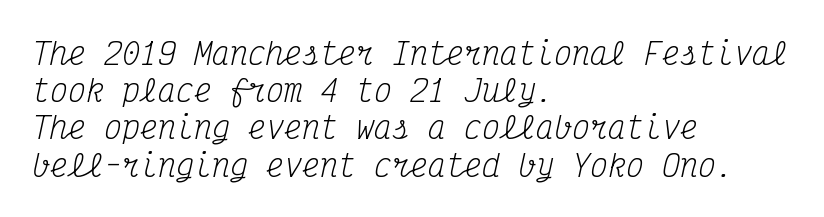
The image shows 30 px regular-weight, condensed serif type, italic (leaning right), monospaced; set left-aligned, line spacing 1.24x, normal letter spacing, not underlined; medium stroke contrast and a medium x-height.
